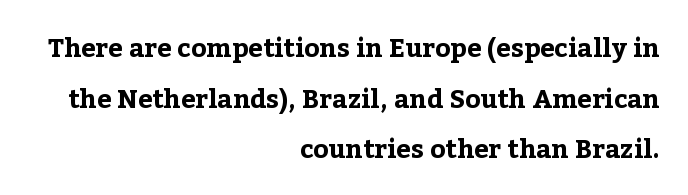
The image shows 26 px bold type, upright; set right-aligned, loose line spacing (1.95x), normal letter spacing, not underlined.
